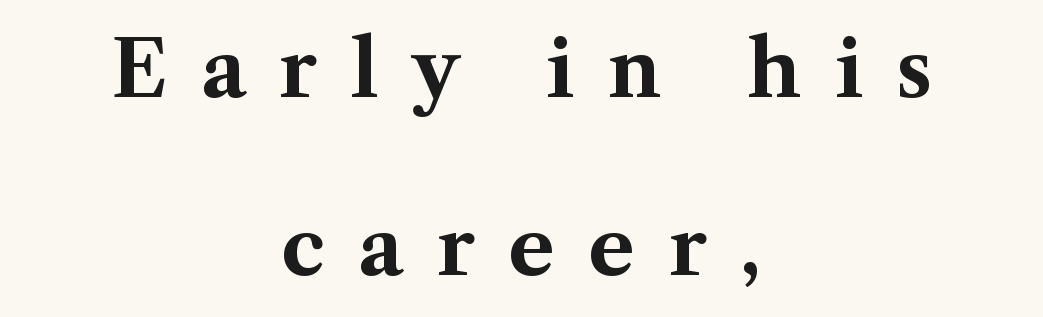
Q: Is the text bold? A: Yes.
Q: Is the text italic (slanted)? A: No, it is upright.
Q: Is the typeface a serif or a sans-serif typeface? A: Serif.
Q: Is the text underlined? A: No.
Q: How is the paragraph aligned? A: Centered.
Q: Is the spacing between letters normal or unusually wide? A: Unusually wide.
Q: Is the spacing between lines tight, normal or loose? A: Loose.
Q: Width (condensed, normal, or wide)? A: Normal.
Q: Stroke contrast? A: Medium.
Q: x-height? A: Medium.
Q: Monospaced? A: No.
